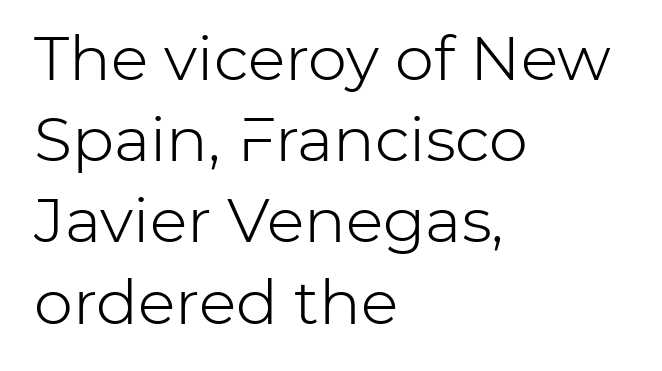
Q: Is the text bold? A: No.
Q: Is the text italic (slanted)? A: No, it is upright.
Q: Is the typeface a serif or a sans-serif typeface? A: Sans-serif.
Q: Is the text underlined? A: No.
Q: How is the paragraph aligned? A: Left-aligned.
Q: Is the spacing between letters normal or unusually wide? A: Normal.
Q: Is the spacing between lines tight, normal or loose? A: Normal.
Q: Width (condensed, normal, or wide)? A: Normal.
Q: Stroke contrast? A: Low.
Q: x-height? A: Medium.
Q: Monospaced? A: No.
